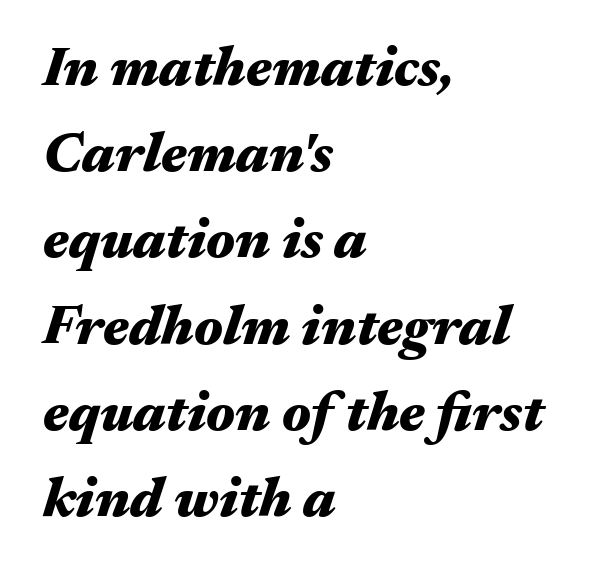
{"italic": "yes", "lean": "right", "slant_degrees": 17, "bold": "yes", "weight": "heavy", "width": "wide", "stroke_contrast": "medium", "x_height": "medium", "monospaced": "no", "underline": "no", "align": "left", "line_spacing": "normal", "line_spacing_ratio": 1.54, "letter_spacing": "normal", "letter_spacing_em": 0.0, "glyph_px": 56}
